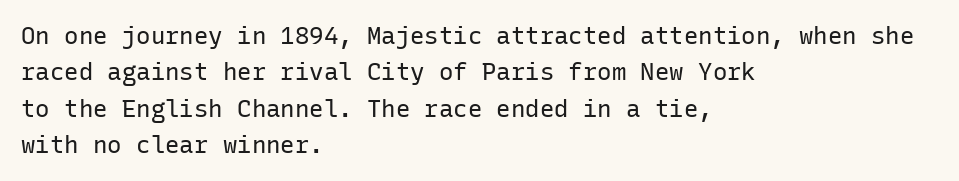
The foot of each line stays bare and open. These lines stack with their left ends in a neat column. Italic: no, the glyphs are upright roman. These lines sit exactly where default settings would place them.
